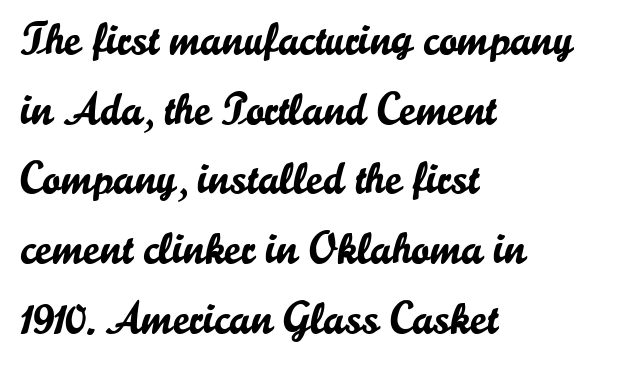
Q: Is the text italic (slanted)? A: Yes.
Q: Is the typeface a serif or a sans-serif typeface? A: Sans-serif.
Q: Is the text underlined? A: No.
Q: How is the paragraph aligned? A: Left-aligned.
Q: Is the spacing between letters normal or unusually wide? A: Normal.
Q: Is the spacing between lines tight, normal or loose? A: Normal.
Q: Width (condensed, normal, or wide)? A: Normal.
Q: Stroke contrast? A: Low.
Q: x-height? A: Small.
Q: Monospaced? A: No.
